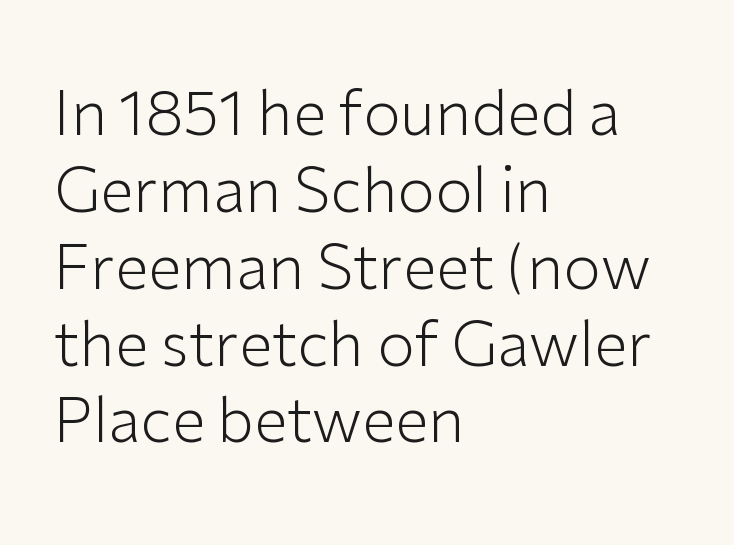
Observe the absence of serifs on each vertical stroke in this sample. This sample has the flowing, uneven cadence of proportional lettering. In terms of leading, this rendering sits right in the middle. Between one letter and the next there's only the usual sliver of space. The weight would be labelled regular, book, light, or lighter still. The baseline area is clear.
